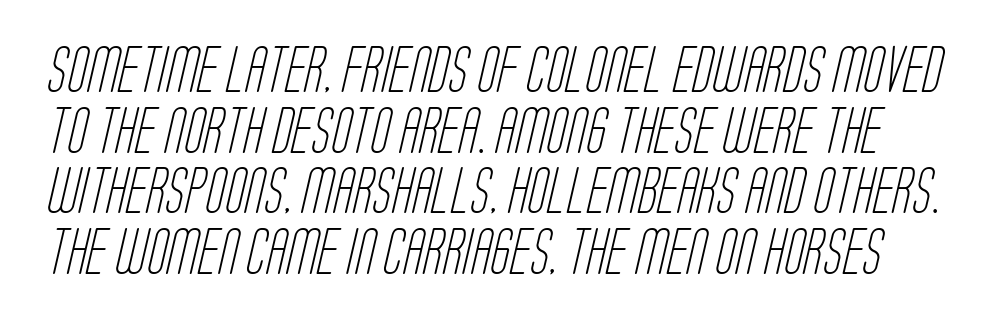
Honestly, the row spacing looks completely unremarkable. Check the space under the baseline: it is left empty. How are the letters spaced? Ordinarily, with no added tracking. Think of a printed novel: that variable character pitch is what you see here. Classification — sans serif.
